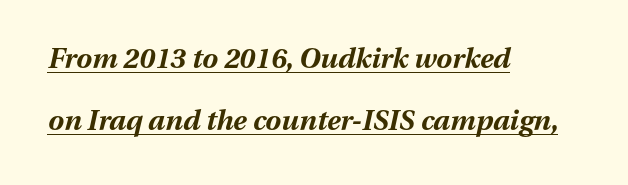
Q: Is the text bold? A: Yes.
Q: Is the text italic (slanted)? A: Yes, it leans right by about 13 degrees.
Q: Is the text underlined? A: Yes.
Q: How is the paragraph aligned? A: Left-aligned.
Q: Is the spacing between letters normal or unusually wide? A: Normal.
Q: Is the spacing between lines tight, normal or loose? A: Loose.
Q: Width (condensed, normal, or wide)? A: Normal.
Q: Stroke contrast? A: Medium.
Q: x-height? A: Medium.
Q: Monospaced? A: No.
